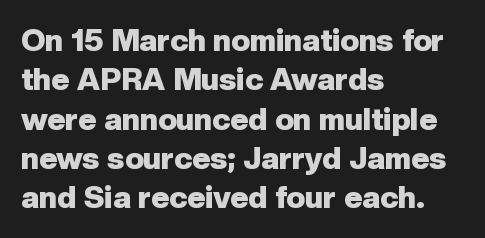
The image shows 31 px heavy sans-serif type, upright; set left-aligned, normal line spacing (1.27x), normal letter spacing, not underlined; low stroke contrast and a medium x-height.
